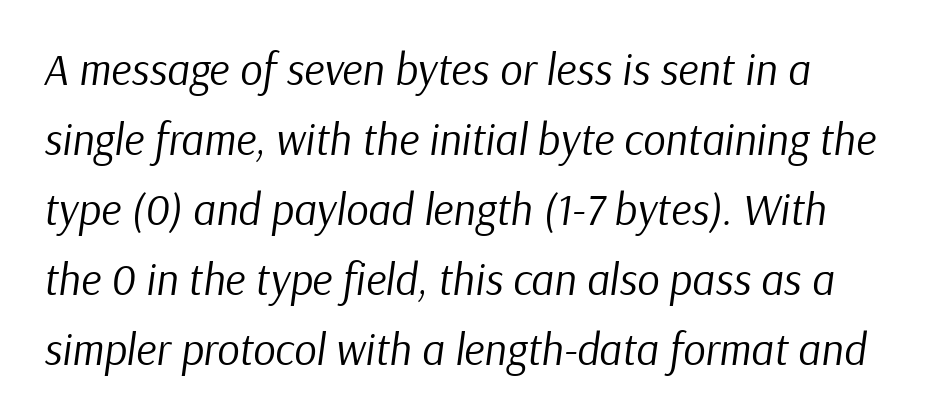
The image shows 44 px regular-weight type, italic (leaning right); set normal line spacing (1.59x), normal letter spacing, not underlined; low stroke contrast and a medium x-height.
